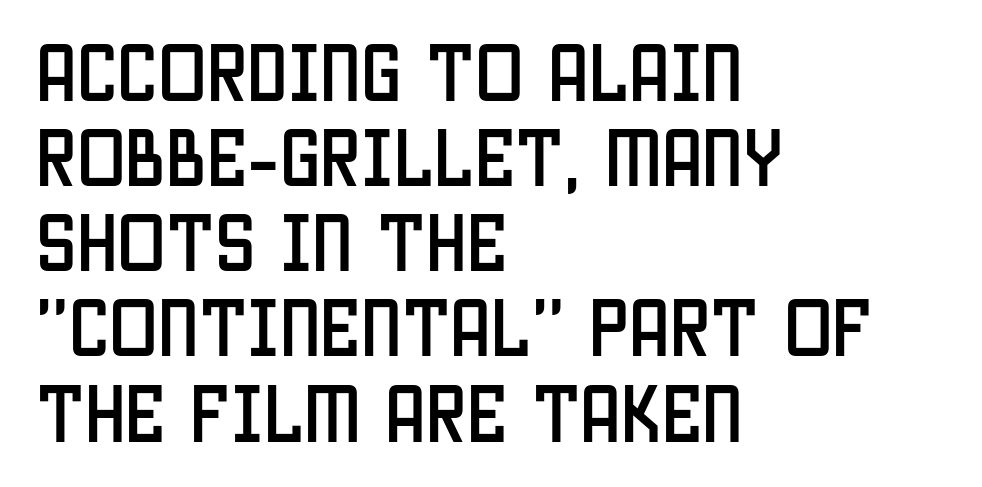
The image shows 65 px condensed sans-serif type, upright; set left-aligned, normal line spacing (1.31x), normal letter spacing, not underlined; low stroke contrast and a large x-height.
